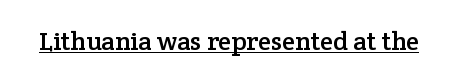
Posture: vertical. Is the letter spacing exaggerated? No — it looks like the ordinary default. These characters rest on top of a visible drawn line.
